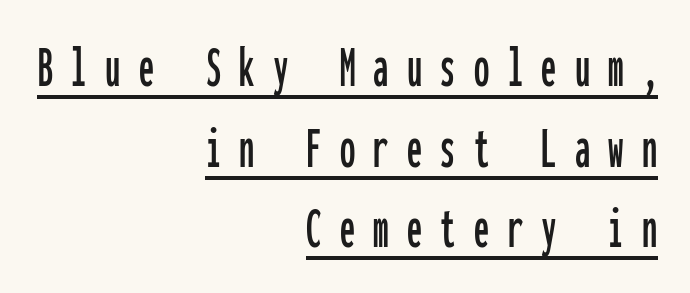
{"serif": "no", "italic": "no", "width": "condensed", "stroke_contrast": "low", "x_height": "medium", "monospaced": "yes", "underline": "yes", "align": "right", "line_spacing": "normal", "line_spacing_ratio": 1.32, "letter_spacing": "wide", "letter_spacing_em": 0.3, "glyph_px": 61}
